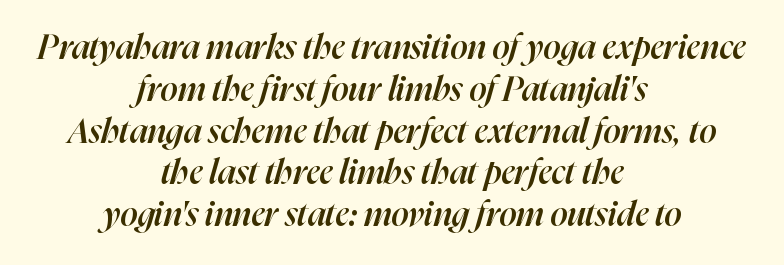
{"italic": "yes", "lean": "right", "slant_degrees": 16, "bold": "semi", "weight": "semibold", "width": "normal", "stroke_contrast": "high", "x_height": "medium", "monospaced": "no", "underline": "no", "align": "center", "line_spacing_ratio": 1.23, "letter_spacing": "normal", "letter_spacing_em": 0.0, "glyph_px": 34}
